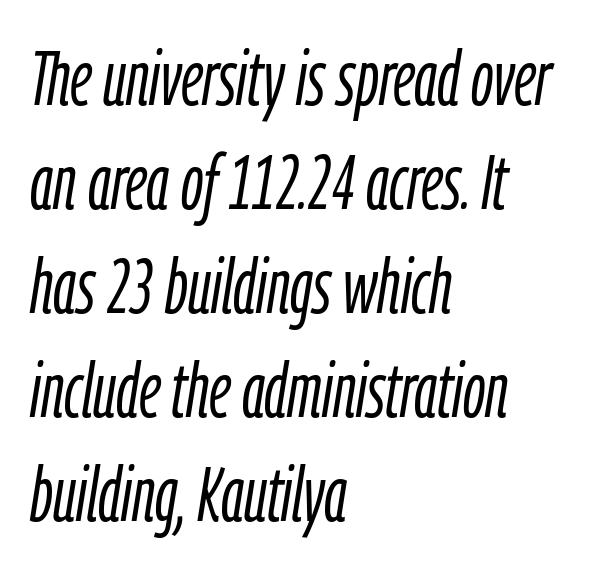
Q: Is the text bold? A: No.
Q: Is the text italic (slanted)? A: Yes, it leans right by about 9 degrees.
Q: Is the text underlined? A: No.
Q: How is the paragraph aligned? A: Left-aligned.
Q: Is the spacing between letters normal or unusually wide? A: Normal.
Q: Is the spacing between lines tight, normal or loose? A: Normal.
Q: Width (condensed, normal, or wide)? A: Condensed.
Q: Stroke contrast? A: Low.
Q: x-height? A: Medium.
Q: Monospaced? A: No.
